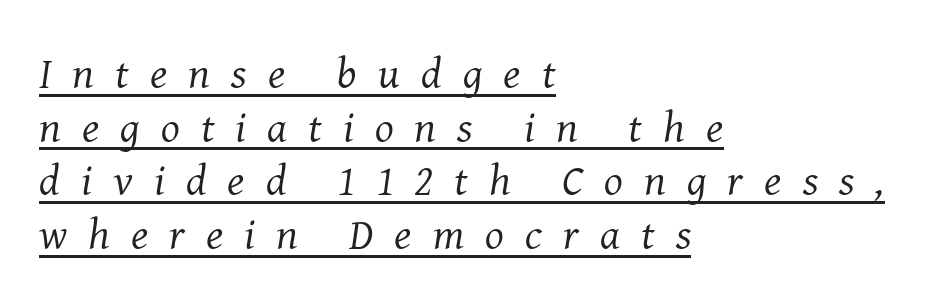
{"serif": "yes", "italic": "yes", "lean": "right", "slant_degrees": 8, "bold": "no", "weight": "regular", "width": "normal", "stroke_contrast": "medium", "x_height": "medium", "monospaced": "no", "underline": "yes", "align": "left", "line_spacing_ratio": 1.22, "letter_spacing": "wide", "letter_spacing_em": 0.48, "glyph_px": 44}
